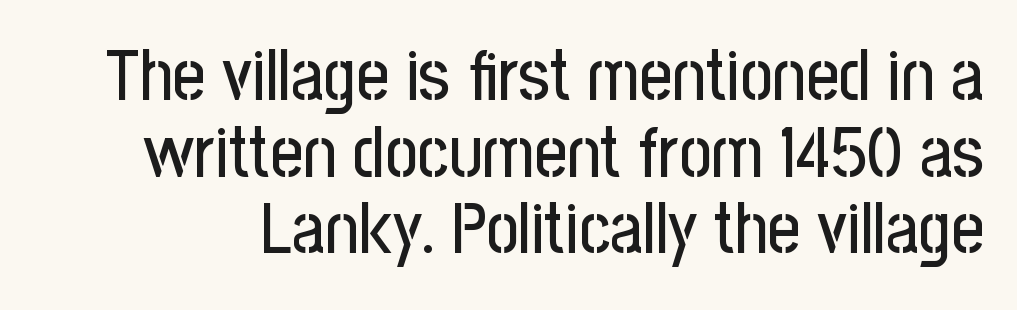
The image shows 71 px condensed sans-serif type, upright; set tight line spacing (1.08x), normal letter spacing, not underlined; low stroke contrast and a medium x-height.
